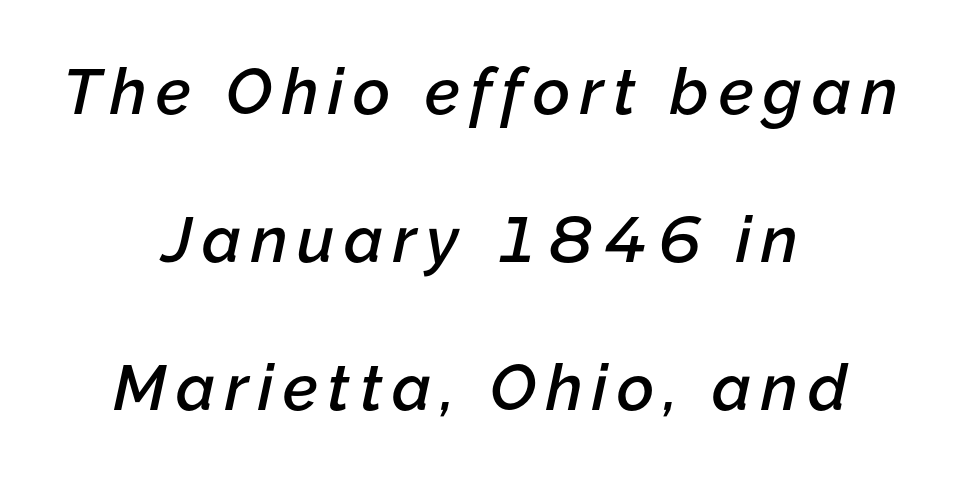
{"italic": "yes", "lean": "right", "slant_degrees": 12, "bold": "semi", "weight": "semibold", "width": "normal", "stroke_contrast": "low", "x_height": "medium", "monospaced": "no", "underline": "no", "align": "center", "line_spacing": "loose", "line_spacing_ratio": 2.31, "glyph_px": 64}
